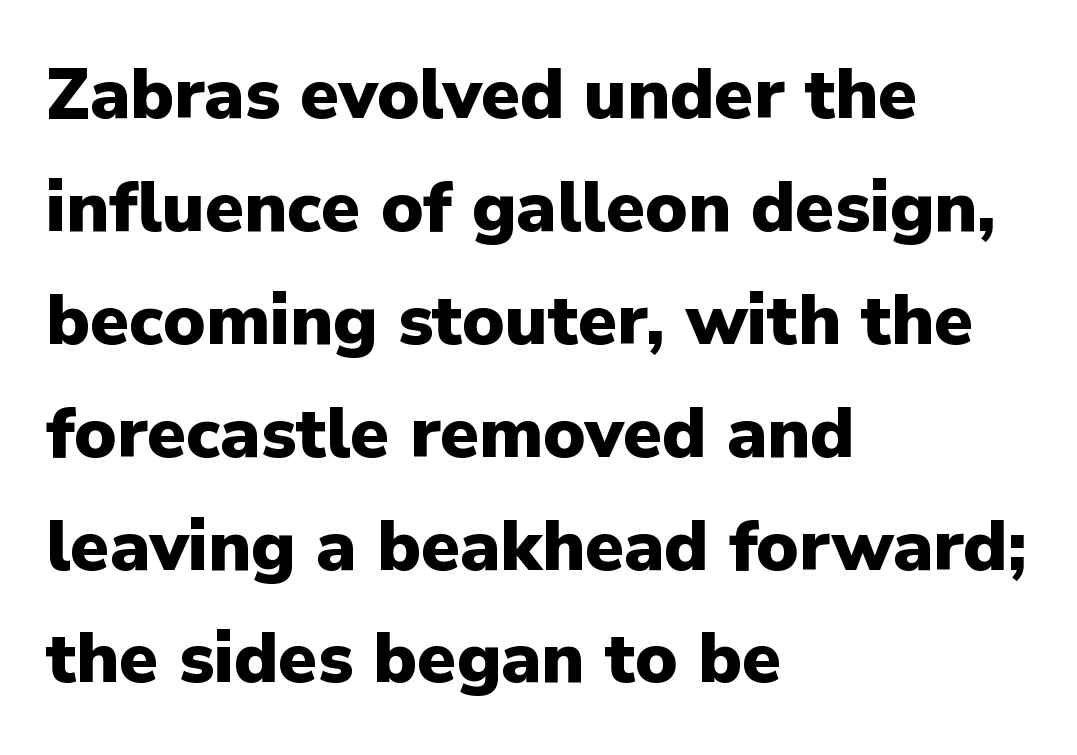
The image shows 71 px heavy sans-serif type, upright; set left-aligned, normal line spacing (1.59x), normal letter spacing, not underlined; low stroke contrast and a medium x-height.
